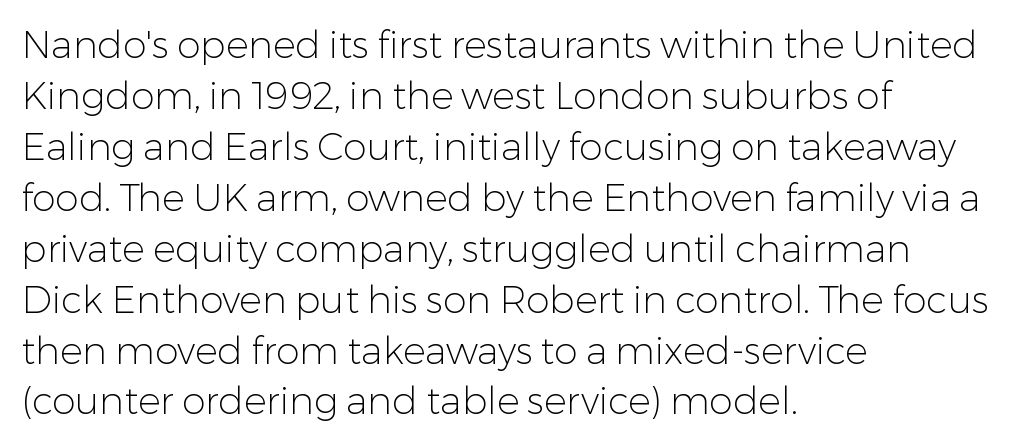
{"serif": "no", "italic": "no", "bold": "no", "weight": "light", "width": "normal", "stroke_contrast": "low", "x_height": "medium", "monospaced": "no", "underline": "no", "align": "left", "line_spacing": "normal", "line_spacing_ratio": 1.34, "letter_spacing": "normal", "letter_spacing_em": 0.0, "glyph_px": 38}
